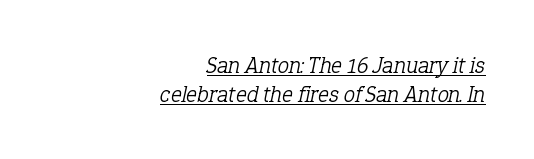
Q: Is the text bold? A: No.
Q: Is the text italic (slanted)? A: Yes, it leans right by about 12 degrees.
Q: Is the text underlined? A: Yes.
Q: How is the paragraph aligned? A: Right-aligned.
Q: Is the spacing between letters normal or unusually wide? A: Normal.
Q: Is the spacing between lines tight, normal or loose? A: Normal.
